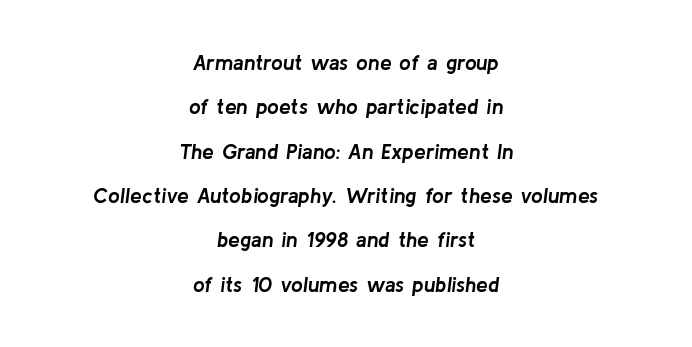
Q: Is the text bold? A: Yes.
Q: Is the text italic (slanted)? A: Yes, it leans right by about 8 degrees.
Q: Is the text underlined? A: No.
Q: How is the paragraph aligned? A: Centered.
Q: Is the spacing between letters normal or unusually wide? A: Normal.
Q: Is the spacing between lines tight, normal or loose? A: Loose.
